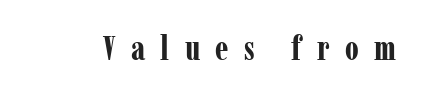
Q: Is the text bold? A: Yes.
Q: Is the text italic (slanted)? A: No, it is upright.
Q: Is the typeface a serif or a sans-serif typeface? A: Serif.
Q: Is the text underlined? A: No.
Q: Is the spacing between letters normal or unusually wide? A: Unusually wide.
Q: Width (condensed, normal, or wide)? A: Condensed.
Q: Stroke contrast? A: Low.
Q: x-height? A: Medium.
Q: Monospaced? A: No.
